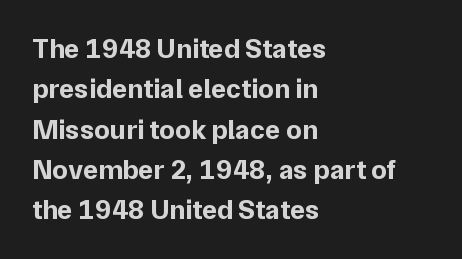
{"serif": "no", "italic": "no", "bold": "yes", "weight": "bold", "width": "normal", "stroke_contrast": "low", "x_height": "medium", "monospaced": "no", "underline": "no", "align": "left", "line_spacing": "normal", "line_spacing_ratio": 1.44, "letter_spacing": "normal", "letter_spacing_em": 0.0, "glyph_px": 28}
